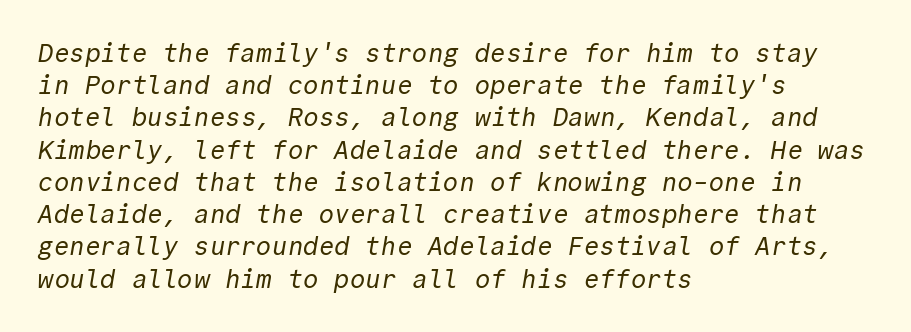
{"bold": "no", "underline": "no", "align": "left", "line_spacing_ratio": 1.24, "letter_spacing": "normal", "letter_spacing_em": 0.0, "glyph_px": 26}
